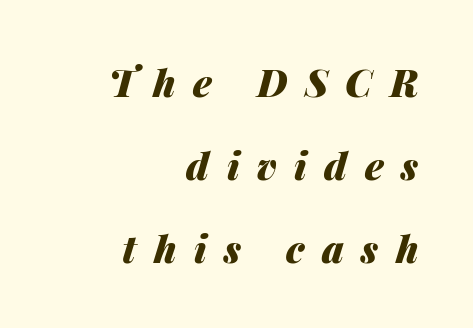
{"italic": "yes", "lean": "right", "slant_degrees": 14, "bold": "yes", "weight": "heavy", "width": "normal", "stroke_contrast": "medium", "x_height": "medium", "monospaced": "no", "underline": "no", "align": "right", "line_spacing": "loose", "line_spacing_ratio": 2.18, "letter_spacing": "wide", "letter_spacing_em": 0.46, "glyph_px": 38}
